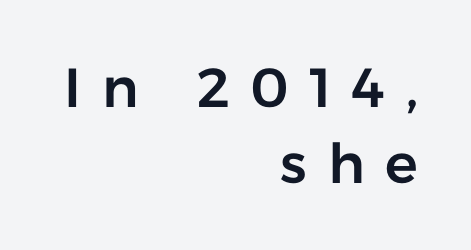
Q: Is the text italic (slanted)? A: No, it is upright.
Q: Is the typeface a serif or a sans-serif typeface? A: Sans-serif.
Q: Is the text underlined? A: No.
Q: How is the paragraph aligned? A: Right-aligned.
Q: Is the spacing between letters normal or unusually wide? A: Unusually wide.
Q: Is the spacing between lines tight, normal or loose? A: Normal.
Q: Width (condensed, normal, or wide)? A: Normal.
Q: Stroke contrast? A: Low.
Q: x-height? A: Medium.
Q: Monospaced? A: No.
